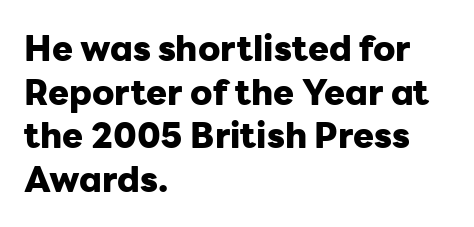
{"serif": "no", "italic": "no", "bold": "yes", "weight": "heavy", "width": "normal", "stroke_contrast": "low", "x_height": "medium", "monospaced": "no", "underline": "no", "align": "left", "line_spacing": "normal", "line_spacing_ratio": 1.25, "letter_spacing": "normal", "letter_spacing_em": 0.0, "glyph_px": 35}
